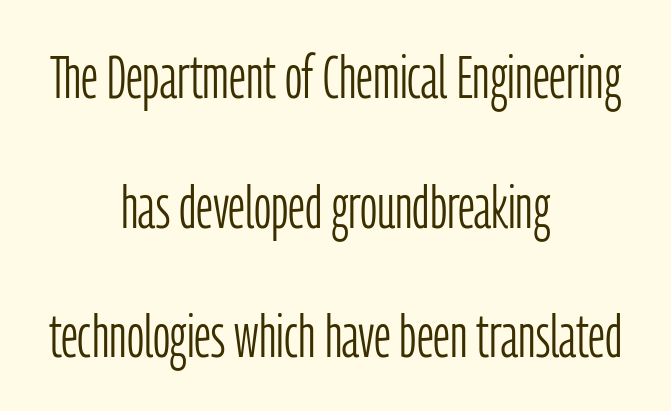
Q: Is the text bold? A: No.
Q: Is the text italic (slanted)? A: No, it is upright.
Q: Is the typeface a serif or a sans-serif typeface? A: Sans-serif.
Q: Is the text underlined? A: No.
Q: How is the paragraph aligned? A: Centered.
Q: Is the spacing between letters normal or unusually wide? A: Normal.
Q: Is the spacing between lines tight, normal or loose? A: Loose.
Q: Width (condensed, normal, or wide)? A: Condensed.
Q: Stroke contrast? A: Low.
Q: x-height? A: Medium.
Q: Monospaced? A: No.
